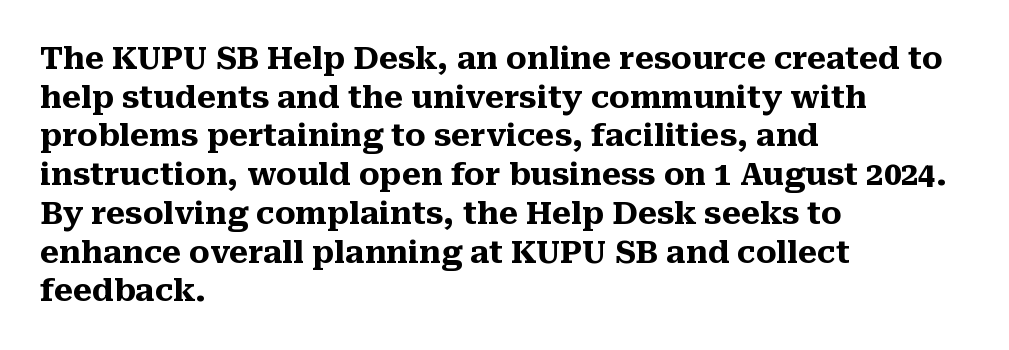
The axis of the letterforms is exactly vertical. Honestly, the row spacing looks completely unremarkable. A typesetter would call this proportional, since set widths differ per character. A classic flush-left, rag-right setting is used for this passage. The passage shown is typeset with a serif family.
